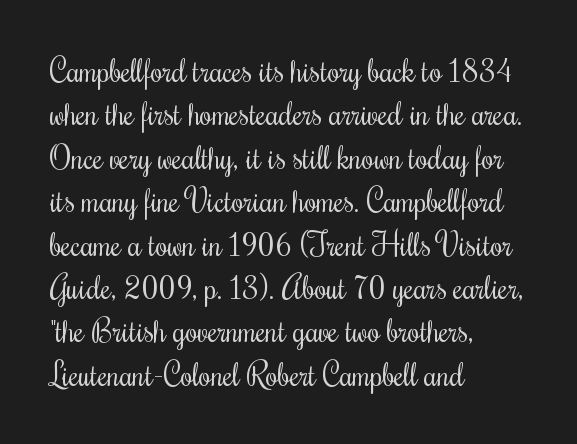
{"bold": "no", "weight": "regular", "width": "condensed", "stroke_contrast": "medium", "x_height": "small", "monospaced": "no", "underline": "no", "align": "left", "line_spacing": "normal", "line_spacing_ratio": 1.4, "letter_spacing": "normal", "letter_spacing_em": 0.0, "glyph_px": 31}
